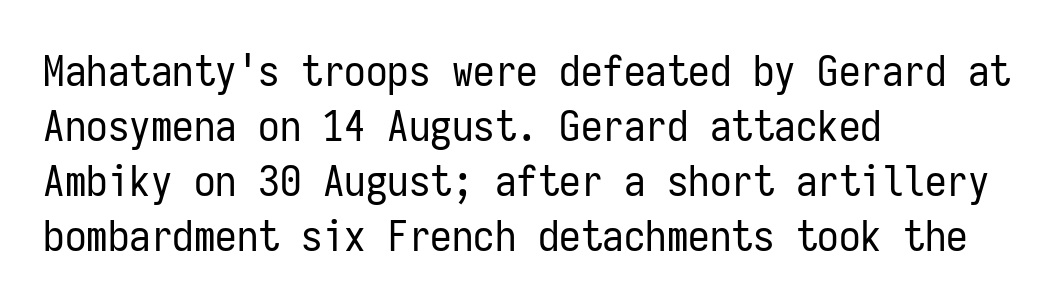
{"serif": "no", "italic": "no", "bold": "no", "weight": "regular", "width": "condensed", "stroke_contrast": "low", "x_height": "medium", "monospaced": "yes", "underline": "no", "align": "left", "line_spacing": "normal", "line_spacing_ratio": 1.28, "letter_spacing": "normal", "letter_spacing_em": 0.0, "glyph_px": 43}
